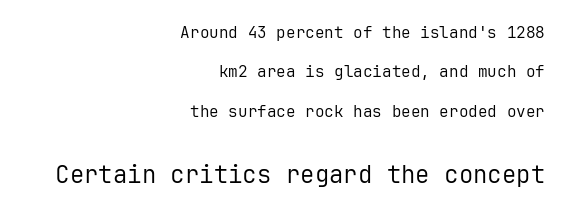
Q: Is the text bold? A: No.
Q: Is the text italic (slanted)? A: No, it is upright.
Q: Is the text underlined? A: No.
Q: How is the paragraph aligned? A: Right-aligned.
Q: Is the spacing between letters normal or unusually wide? A: Normal.
Q: Is the spacing between lines tight, normal or loose? A: Loose.
Q: Which block of text is set in a larger size, the first (top) or the second (bottom)? A: The second (bottom) one.
